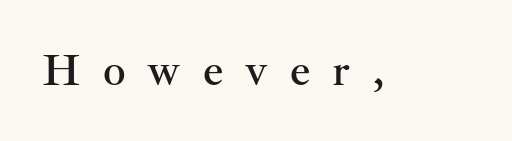
Q: Is the text italic (slanted)? A: No, it is upright.
Q: Is the typeface a serif or a sans-serif typeface? A: Serif.
Q: Is the text underlined? A: No.
Q: Is the spacing between letters normal or unusually wide? A: Unusually wide.
Q: Width (condensed, normal, or wide)? A: Normal.
Q: Stroke contrast? A: Medium.
Q: x-height? A: Small.
Q: Monospaced? A: No.
